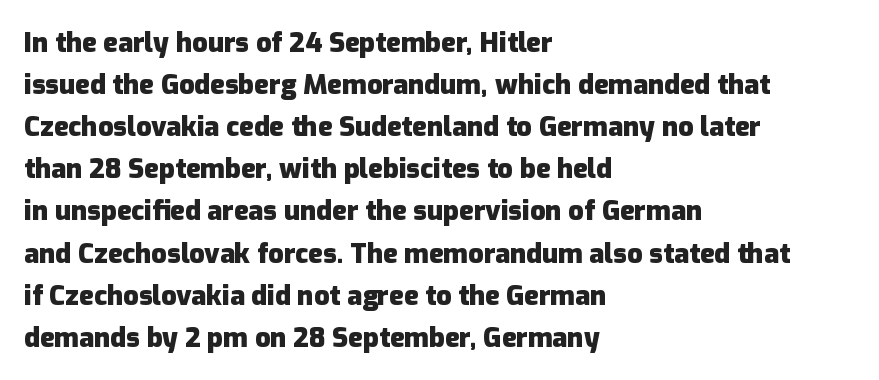
Q: Is the text bold? A: Yes.
Q: Is the text italic (slanted)? A: No, it is upright.
Q: Is the text underlined? A: No.
Q: How is the paragraph aligned? A: Left-aligned.
Q: Is the spacing between letters normal or unusually wide? A: Normal.
Q: Is the spacing between lines tight, normal or loose? A: Normal.
